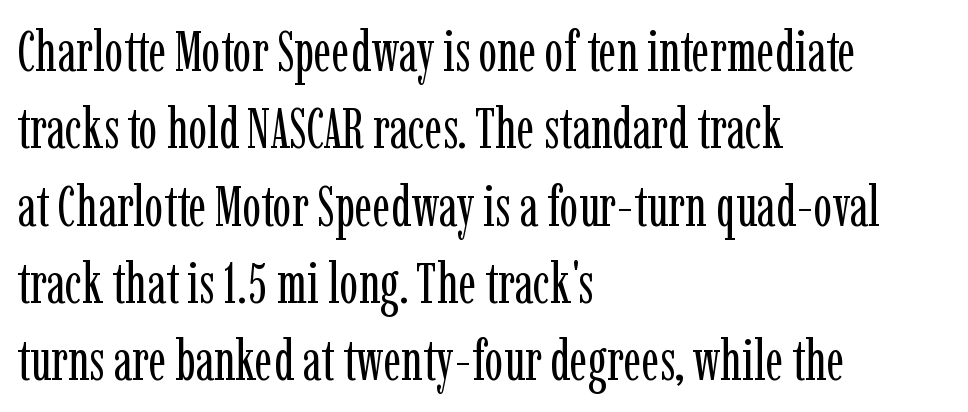
If you measured baseline to baseline, you'd find a middling distance. Default kerning and tracking; the words read as compact shapes. Teacher's note: observe the even left margin — that is flush-left alignment. The letters advance in unequal steps, a hallmark of proportional type. Rendered with straight, roman letterforms. The characters display serif detailing at their extremities.
